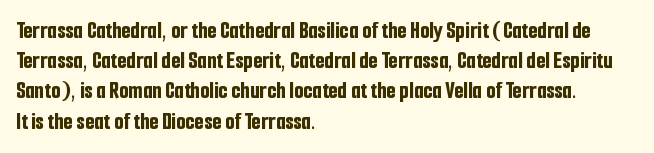
{"italic": "no", "bold": "yes", "underline": "no", "align": "left", "line_spacing": "normal", "line_spacing_ratio": 1.26, "letter_spacing": "normal", "letter_spacing_em": 0.0, "glyph_px": 24}
